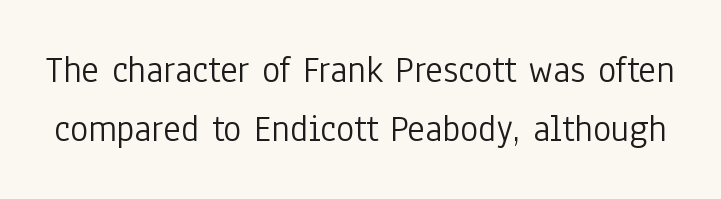
Q: Is the text bold? A: No.
Q: Is the text italic (slanted)? A: No, it is upright.
Q: Is the typeface a serif or a sans-serif typeface? A: Sans-serif.
Q: Is the text underlined? A: No.
Q: Is the spacing between letters normal or unusually wide? A: Normal.
Q: Is the spacing between lines tight, normal or loose? A: Normal.
Q: Width (condensed, normal, or wide)? A: Condensed.
Q: Stroke contrast? A: Low.
Q: x-height? A: Medium.
Q: Monospaced? A: No.
